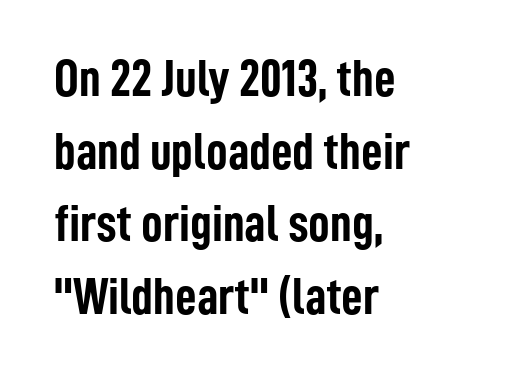
{"serif": "no", "italic": "no", "bold": "yes", "weight": "semibold", "width": "condensed", "stroke_contrast": "low", "x_height": "medium", "monospaced": "no", "underline": "no", "align": "left", "line_spacing": "normal", "line_spacing_ratio": 1.37, "letter_spacing": "normal", "letter_spacing_em": 0.0, "glyph_px": 53}
